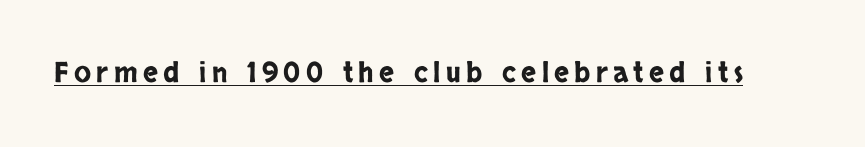
{"serif": "no", "italic": "no", "width": "condensed", "stroke_contrast": "low", "x_height": "large", "monospaced": "no", "underline": "yes", "glyph_px": 28}
